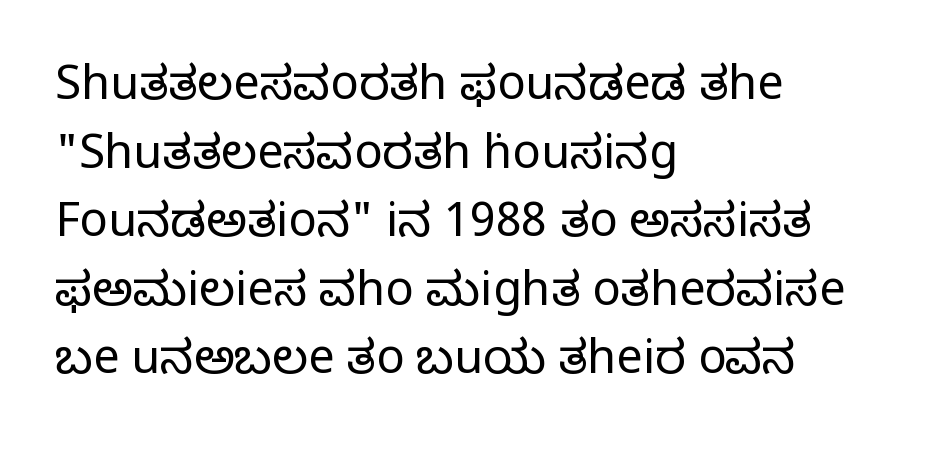
In terms of leading, this rendering sits right in the middle. Unlike italic type, these characters show no tilt at all. Spacing verdict: proportional, widths tailored to each character. Note: serifs present on the glyphs. The face used here is rendered with its standard letterfit. The font sits on the lighter half of the weight spectrum, regular included.
